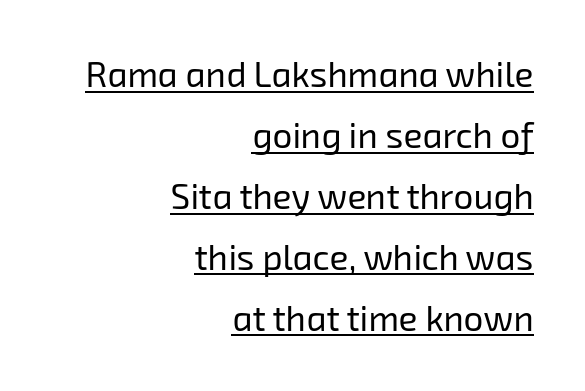
Q: Is the text bold? A: No.
Q: Is the typeface a serif or a sans-serif typeface? A: Sans-serif.
Q: Is the text underlined? A: Yes.
Q: How is the paragraph aligned? A: Right-aligned.
Q: Is the spacing between letters normal or unusually wide? A: Normal.
Q: Width (condensed, normal, or wide)? A: Normal.
Q: Stroke contrast? A: Low.
Q: x-height? A: Medium.
Q: Monospaced? A: No.
